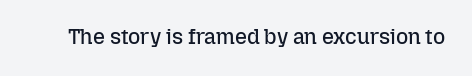
The passage shown is not underscored anywhere. The font's upright variant was chosen for this text. Stems here are at most as thick as an everyday book face. Observe the ordinary spacing: letters are neighbours, not strangers.
